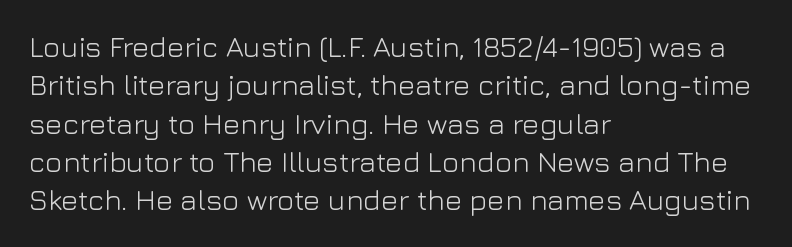
{"serif": "no", "italic": "no", "bold": "no", "weight": "light", "width": "normal", "stroke_contrast": "low", "x_height": "medium", "monospaced": "no", "underline": "no", "align": "left", "line_spacing": "normal", "line_spacing_ratio": 1.32, "letter_spacing": "normal", "letter_spacing_em": 0.0, "glyph_px": 29}
